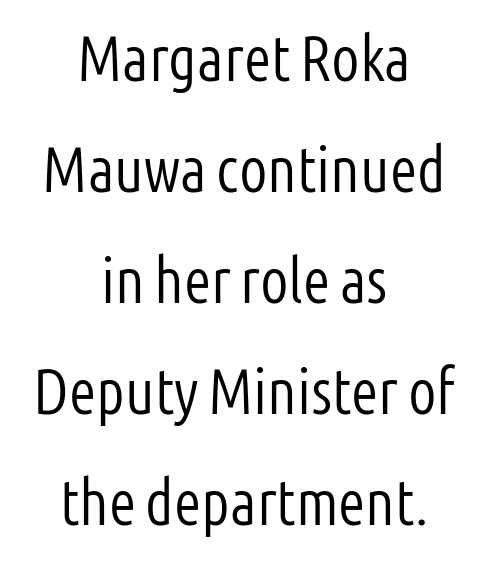
Q: Is the text bold? A: No.
Q: Is the text italic (slanted)? A: No, it is upright.
Q: Is the typeface a serif or a sans-serif typeface? A: Sans-serif.
Q: Is the text underlined? A: No.
Q: How is the paragraph aligned? A: Centered.
Q: Is the spacing between letters normal or unusually wide? A: Normal.
Q: Width (condensed, normal, or wide)? A: Condensed.
Q: Stroke contrast? A: Low.
Q: x-height? A: Medium.
Q: Monospaced? A: No.
